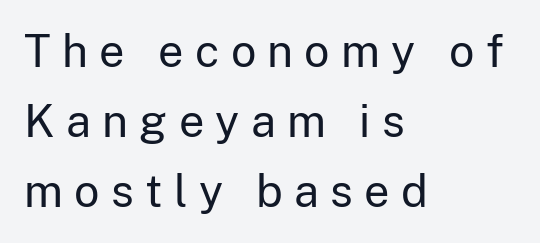
Q: Is the text bold? A: No.
Q: Is the text italic (slanted)? A: No, it is upright.
Q: Is the typeface a serif or a sans-serif typeface? A: Sans-serif.
Q: Is the text underlined? A: No.
Q: How is the paragraph aligned? A: Left-aligned.
Q: Is the spacing between letters normal or unusually wide? A: Unusually wide.
Q: Is the spacing between lines tight, normal or loose? A: Normal.
Q: Width (condensed, normal, or wide)? A: Normal.
Q: Stroke contrast? A: Low.
Q: x-height? A: Medium.
Q: Monospaced? A: No.
